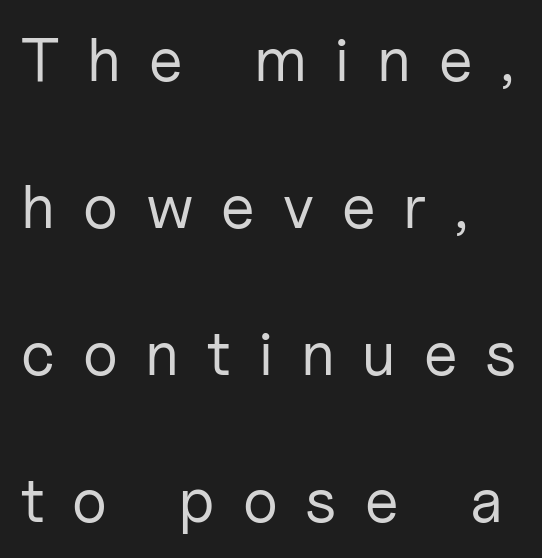
This reads as an unemphasized weight, regular at the heaviest. Letterform terminals end flat and unadorned throughout the passage. The gaps between neighbouring characters are conspicuously large. Only glyphs here, with clear space below each row. Rendered with straight, roman letterforms. Each new line begins a long way beneath the previous one.
